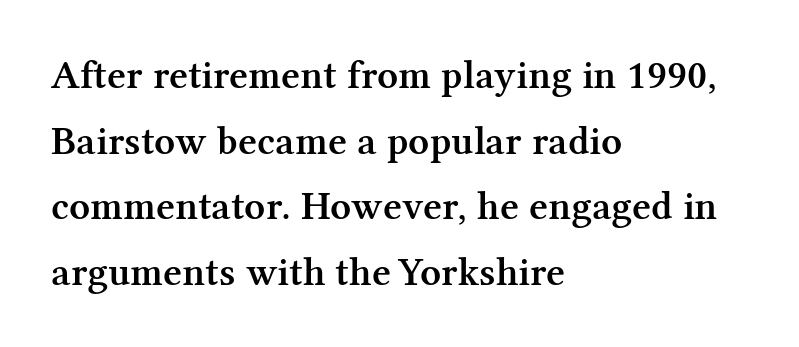
The image shows 41 px semibold serif type, upright; set left-aligned, normal line spacing (1.6x), normal letter spacing, not underlined; medium stroke contrast and a medium x-height.
